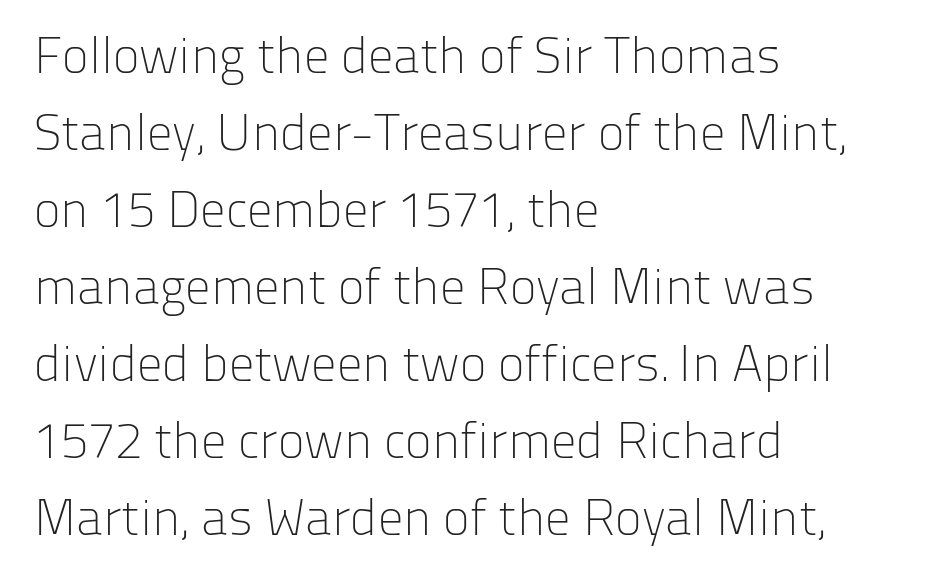
The image shows 51 px light sans-serif type, upright; set left-aligned, normal line spacing (1.51x), normal letter spacing, not underlined; low stroke contrast and a medium x-height.
